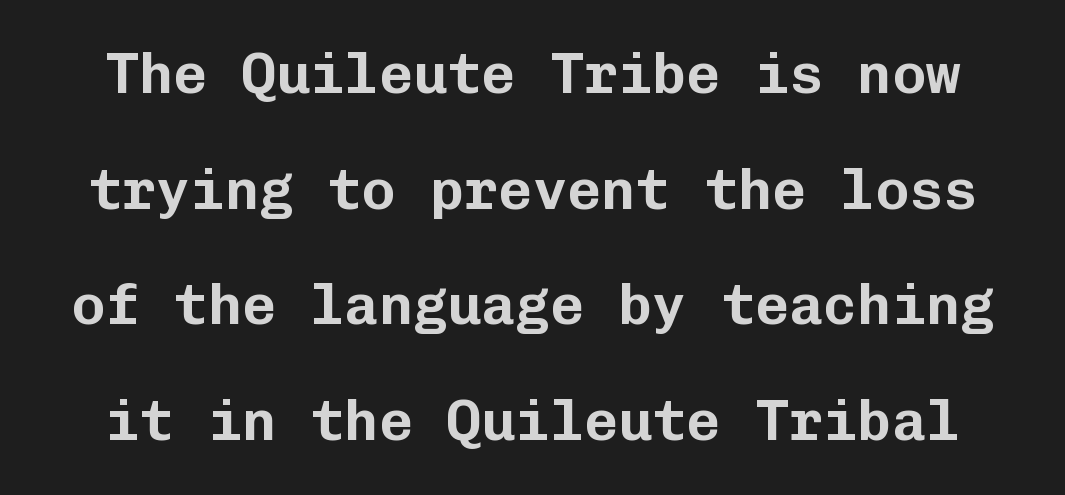
The image shows 57 px sans-serif type, upright, monospaced; set loose line spacing (2.03x), normal letter spacing, not underlined; low stroke contrast and a medium x-height.
